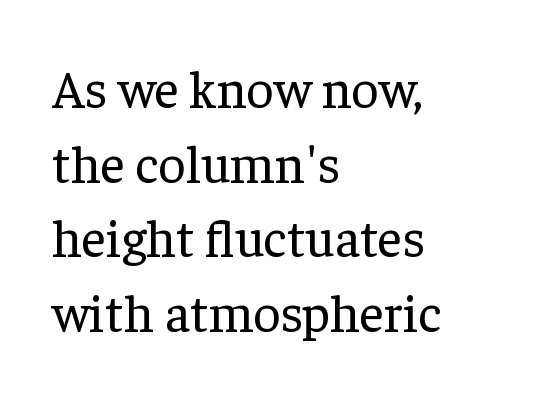
Q: Is the text bold? A: No.
Q: Is the text italic (slanted)? A: No, it is upright.
Q: Is the typeface a serif or a sans-serif typeface? A: Serif.
Q: Is the text underlined? A: No.
Q: How is the paragraph aligned? A: Left-aligned.
Q: Is the spacing between letters normal or unusually wide? A: Normal.
Q: Is the spacing between lines tight, normal or loose? A: Normal.
Q: Width (condensed, normal, or wide)? A: Normal.
Q: Stroke contrast? A: Low.
Q: x-height? A: Medium.
Q: Monospaced? A: No.
